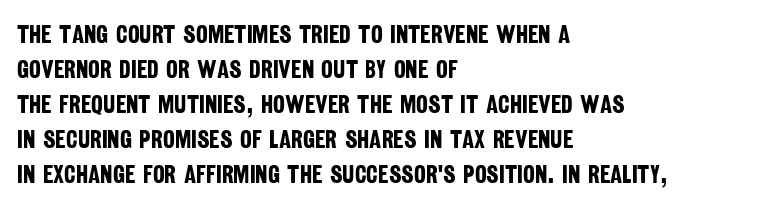
Q: Is the text bold? A: Yes.
Q: Is the text underlined? A: No.
Q: How is the paragraph aligned? A: Left-aligned.
Q: Is the spacing between letters normal or unusually wide? A: Normal.
Q: Is the spacing between lines tight, normal or loose? A: Normal.
